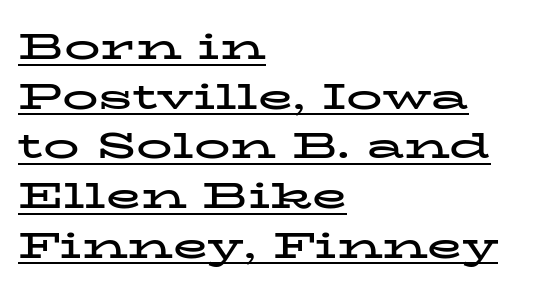
The image shows 36 px bold, wide serif type, upright; set left-aligned, normal line spacing (1.38x), normal letter spacing, underlined; low stroke contrast and a medium x-height.
